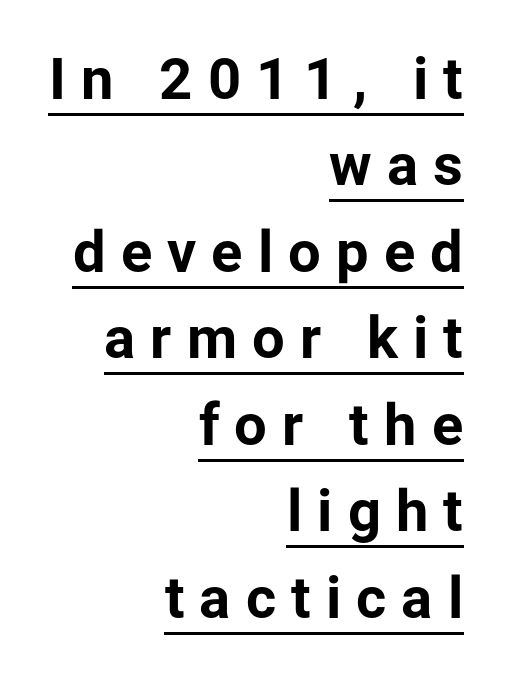
{"serif": "no", "italic": "no", "bold": "yes", "weight": "bold", "width": "normal", "stroke_contrast": "low", "x_height": "medium", "monospaced": "no", "underline": "yes", "align": "right", "line_spacing": "normal", "line_spacing_ratio": 1.49, "letter_spacing": "wide", "letter_spacing_em": 0.26, "glyph_px": 58}
